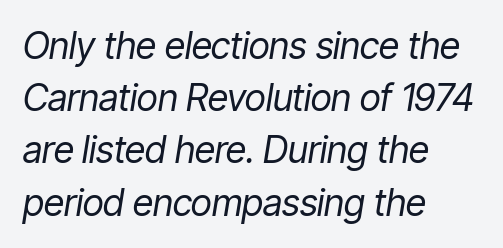
Looks like regular typesetting: each glyph gets only the width it needs. Weight: not bold — regular or lighter. Spacing between characters is what you'd get straight out of the box. Designer's note — italics engaged.
